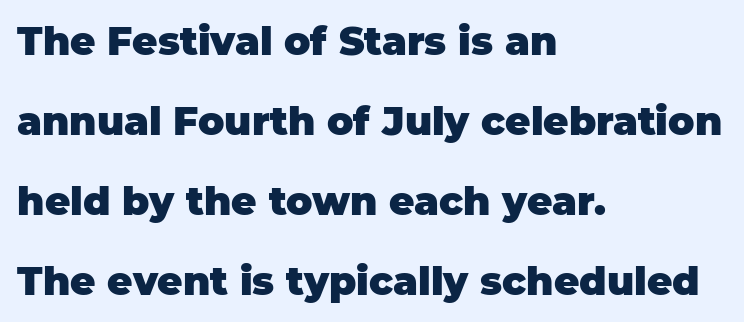
The strip under each line holds only bare page. The glyphs have the mass of a bold cut. Is the block centered? No — it sits flush against the left margin. Varying glyph widths throughout — classic text-font behaviour. This sample uses an upright cut, with every glyph sitting square on the baseline.
